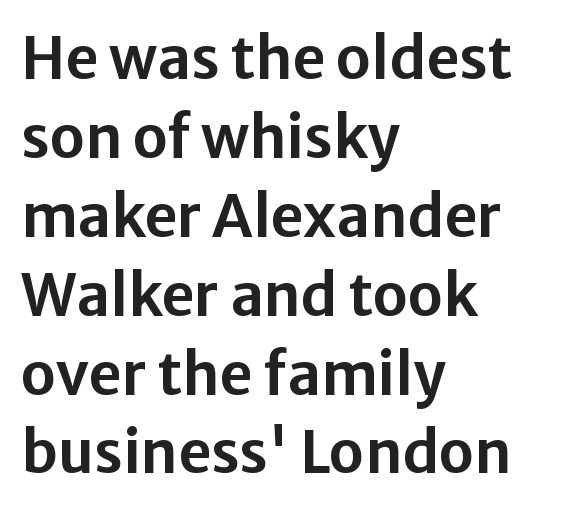
The type sits square on the baseline with zero lean. Each letter's strokes conclude bluntly, with no projecting serifs. The rendering keeps characters at their native spacing. The rendering uses a moderate line-height, typical for paragraphs.
